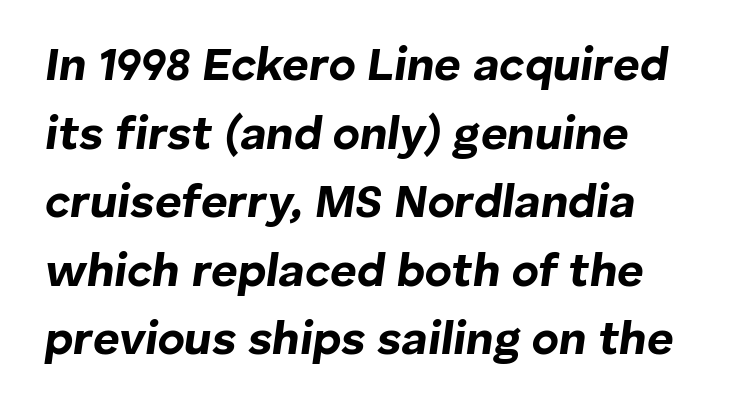
The zone under the glyphs is completely vacant. Observe the ordinary spacing: letters are neighbours, not strangers. This block has exactly the height ordinary leading produces. Each glyph is drawn with heavy, bold strokes. The lines are quadded left.
